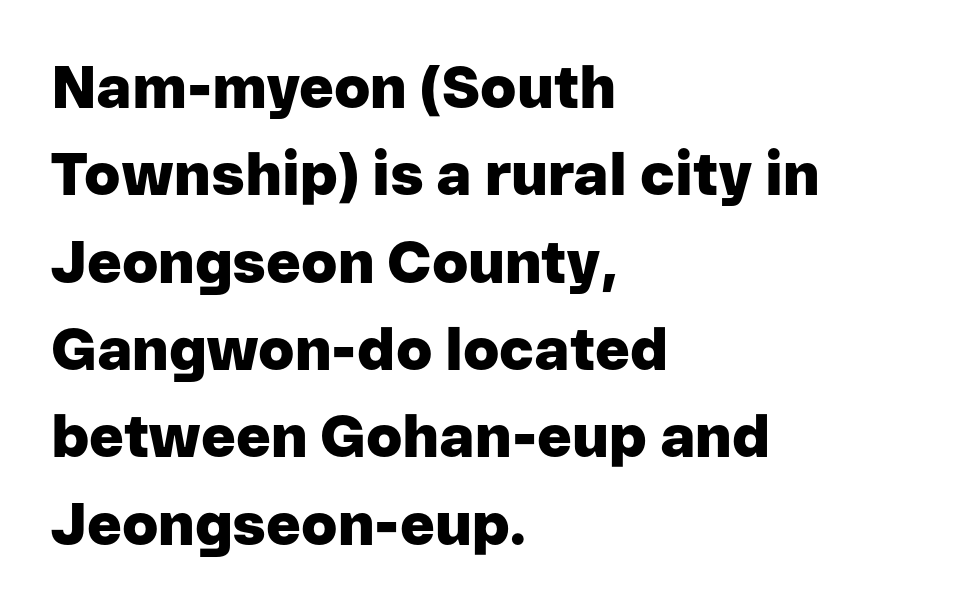
{"serif": "no", "italic": "no", "bold": "yes", "weight": "heavy", "width": "normal", "stroke_contrast": "low", "x_height": "medium", "monospaced": "no", "underline": "no", "align": "left", "line_spacing": "normal", "line_spacing_ratio": 1.48, "letter_spacing": "normal", "letter_spacing_em": 0.0, "glyph_px": 59}
